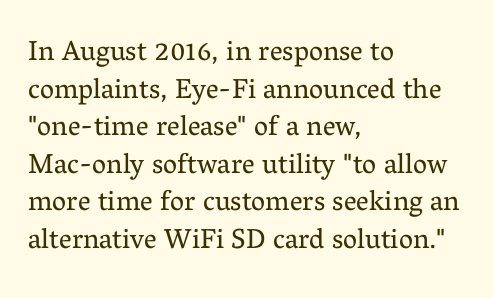
{"serif": "yes", "italic": "no", "bold": "no", "weight": "regular", "width": "normal", "stroke_contrast": "medium", "x_height": "medium", "monospaced": "no", "underline": "no", "align": "left", "line_spacing": "normal", "line_spacing_ratio": 1.34, "letter_spacing": "normal", "letter_spacing_em": 0.0, "glyph_px": 28}
